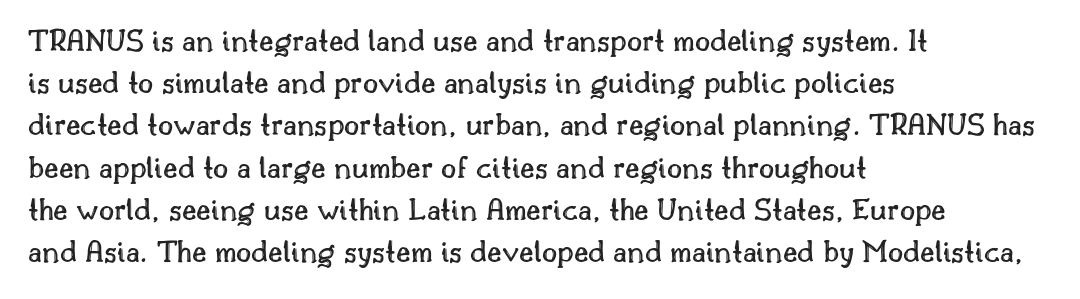
Rule under the text: the space is simply empty. The letters advance in unequal steps, a hallmark of proportional type. Characters follow at the spacing the type designer built in. Visually the block forms a straight wall on the left and a jagged coastline on the right.
